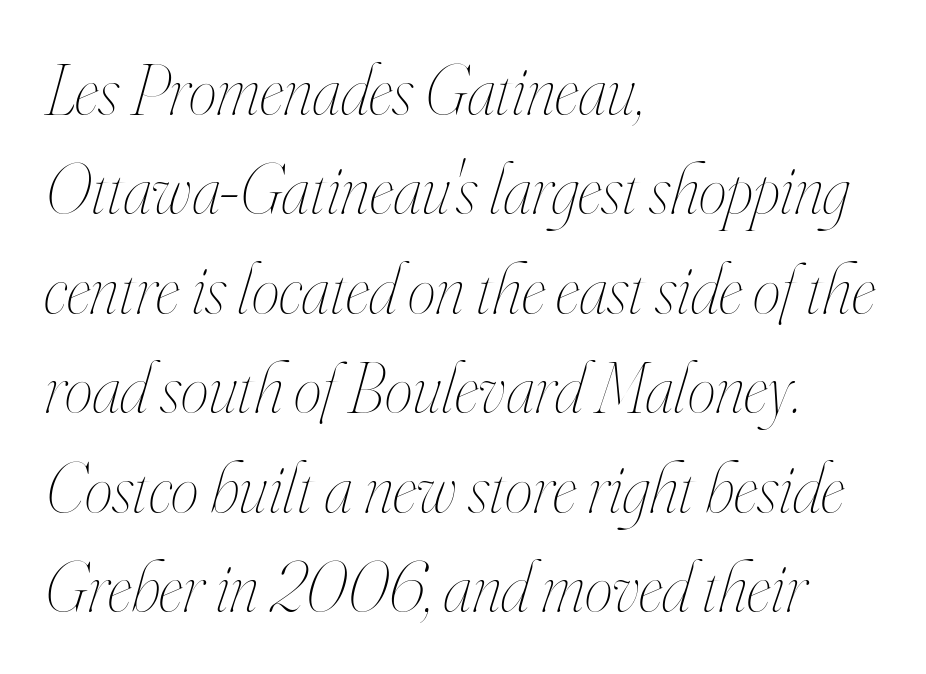
Typeset ragged right — the left edge is the straight one. Look at the tracking — it's just the regular setting, nothing added. The cut favours lightness, reaching ordinary text weight at its darkest. The passage shown is not underscored anywhere.
